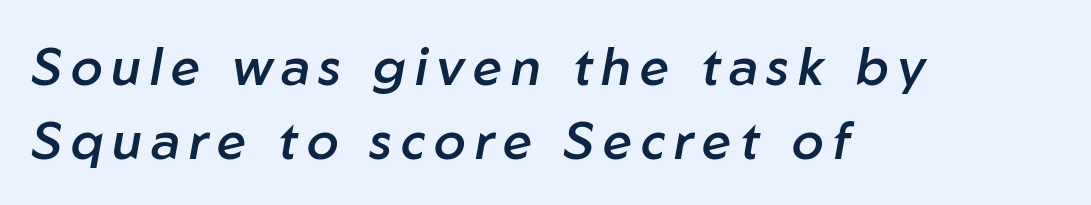
The image shows 52 px semibold type, italic (leaning right); set left-aligned, normal line spacing (1.43x), not underlined; low stroke contrast and a medium x-height.
